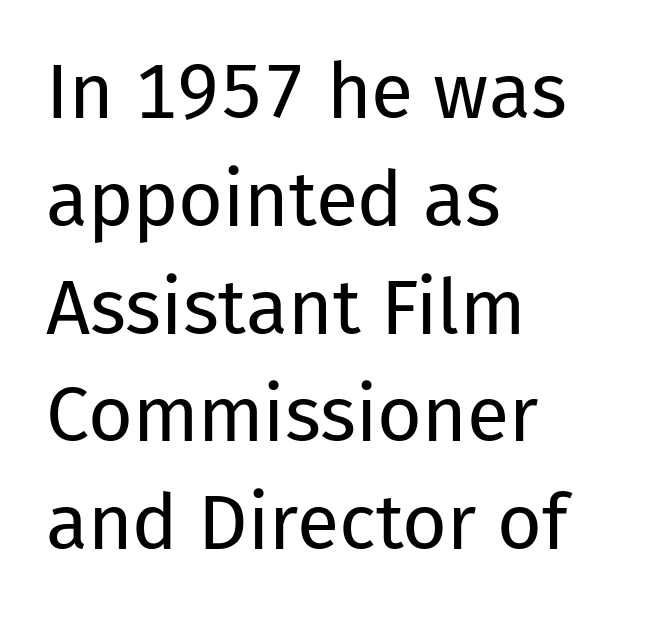
The image shows 77 px regular-weight sans-serif type, upright; set left-aligned, normal line spacing (1.4x), normal letter spacing, not underlined; low stroke contrast and a medium x-height.
